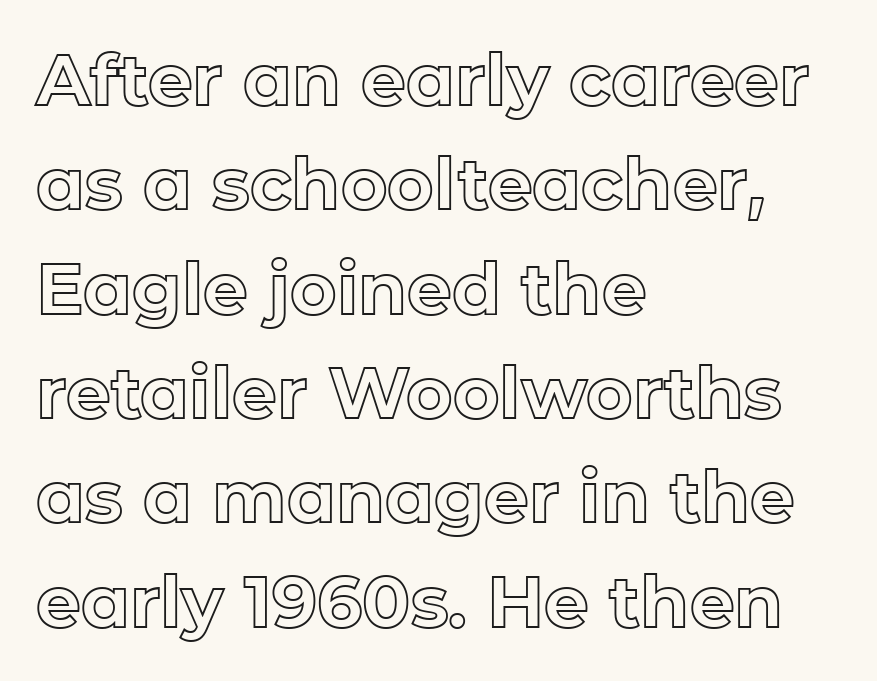
The image shows 71 px text type, upright; set left-aligned, normal line spacing (1.47x), normal letter spacing, not underlined; a medium x-height.
